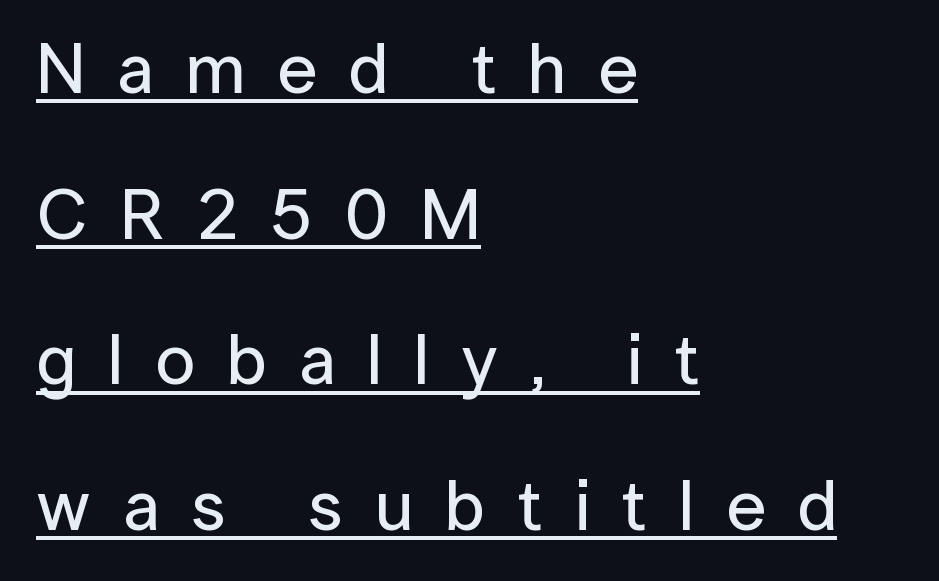
Do the characters align in a grid? No, the font is proportional. Successive baselines arrive slowly, with a big drop between each. The glyphs in this specimen are sans serif. You can see a thin bar hugging the bottom of the glyphs.
